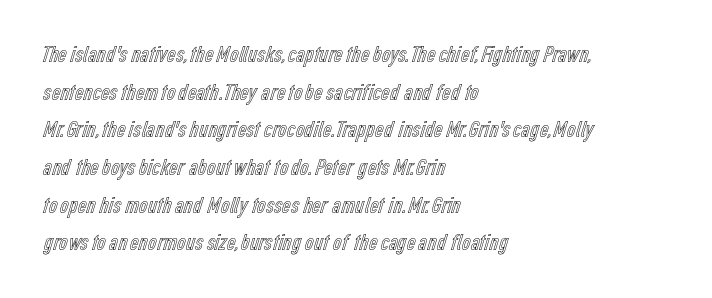
Students, observe: this is what conventionally led text looks like. Horizontally, the lines are justified to the leading edge only. The type is set solid horizontally, with unmodified tracking. The baseline area is clear.
